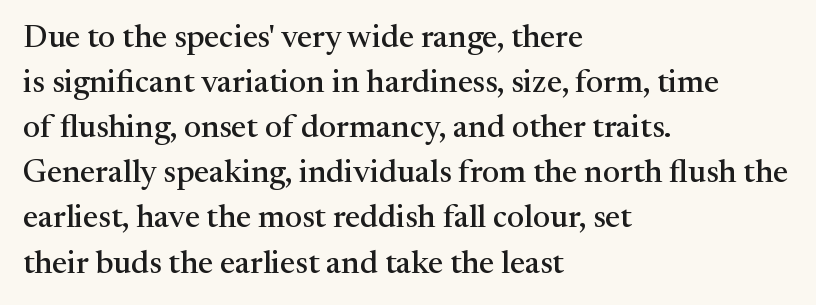
The image shows 32 px serif type, upright; set left-aligned, normal line spacing (1.41x), normal letter spacing, not underlined; medium stroke contrast and a medium x-height.
